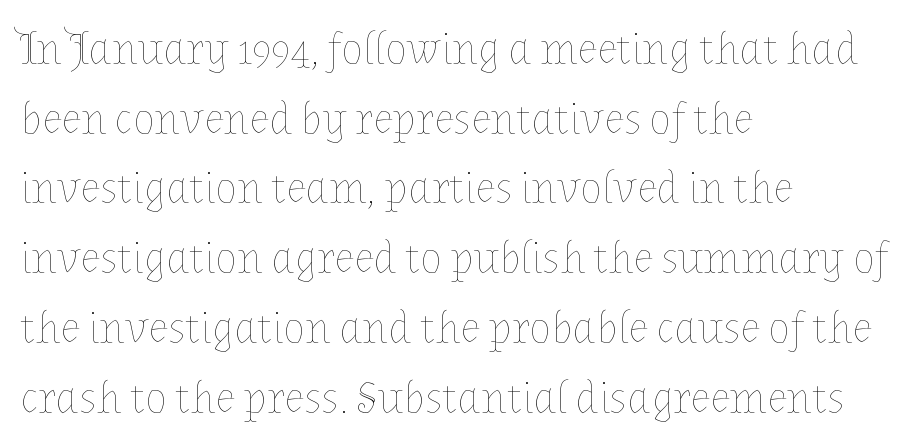
The letters advance in unequal steps, a hallmark of proportional type. The gap between lines stays unmarked. Weight: regular or lighter. Notice how descenders clear the ascenders below comfortably — that's standard leading. In CSS terms this would be text-align: left.
